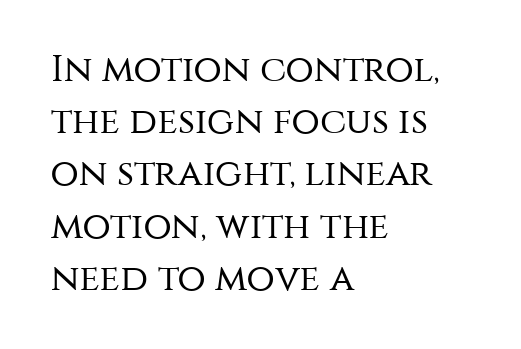
Spacing verdict: proportional, widths tailored to each character. Is there much room between lines? A standard amount, neither cramped nor airy. It's the straight-up-and-down kind of type. Anything drawn beneath the words? Only blank space. Unlike a traditional serif, this face leaves its strokes unadorned.
